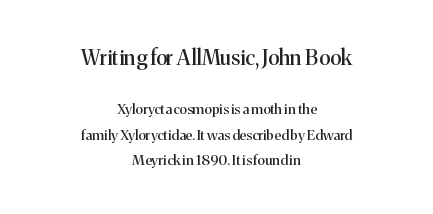
{"italic": "no", "underline": "no", "align": "center", "line_spacing_ratio": 1.85, "letter_spacing": "normal", "letter_spacing_em": 0.0, "larger_block": "first", "size_ratio": 1.5, "glyph_px": 21}
